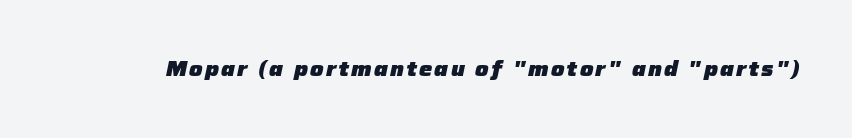
{"italic": "yes", "lean": "right", "slant_degrees": 12, "bold": "yes", "underline": "no", "glyph_px": 21}
